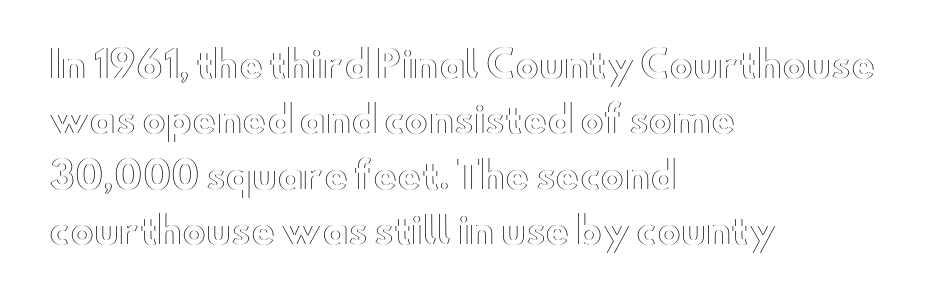
Q: Is the text italic (slanted)? A: No, it is upright.
Q: Is the text underlined? A: No.
Q: How is the paragraph aligned? A: Left-aligned.
Q: Is the spacing between letters normal or unusually wide? A: Normal.
Q: Is the spacing between lines tight, normal or loose? A: Normal.
Q: Width (condensed, normal, or wide)? A: Wide.
Q: x-height? A: Small.
Q: Monospaced? A: No.
